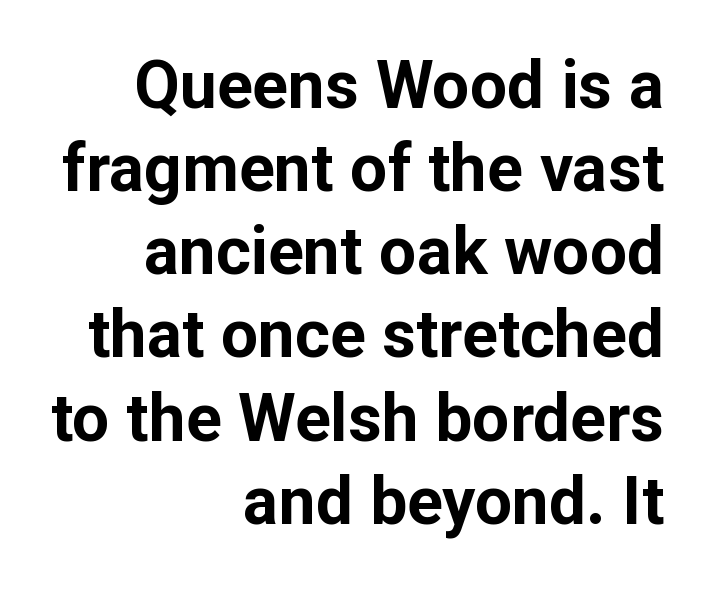
Q: Is the text bold? A: Yes.
Q: Is the text italic (slanted)? A: No, it is upright.
Q: Is the typeface a serif or a sans-serif typeface? A: Sans-serif.
Q: Is the text underlined? A: No.
Q: How is the paragraph aligned? A: Right-aligned.
Q: Is the spacing between letters normal or unusually wide? A: Normal.
Q: Is the spacing between lines tight, normal or loose? A: Normal.
Q: Width (condensed, normal, or wide)? A: Normal.
Q: Stroke contrast? A: Low.
Q: x-height? A: Medium.
Q: Monospaced? A: No.
